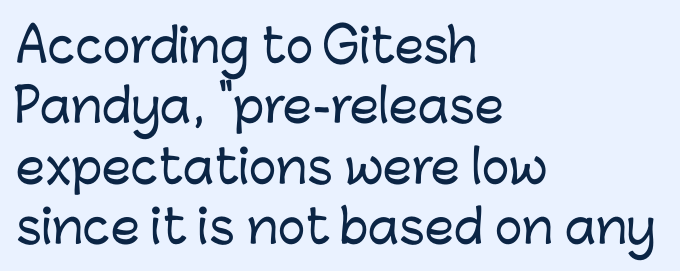
Quick note: underline off. One glance says typical: line gaps are just what's usual. Is the letter spacing exaggerated? No — it looks like the ordinary default. Which margin do the lines hug? The left one — the right edge is uneven. Every character sits straight up, as roman type does.
